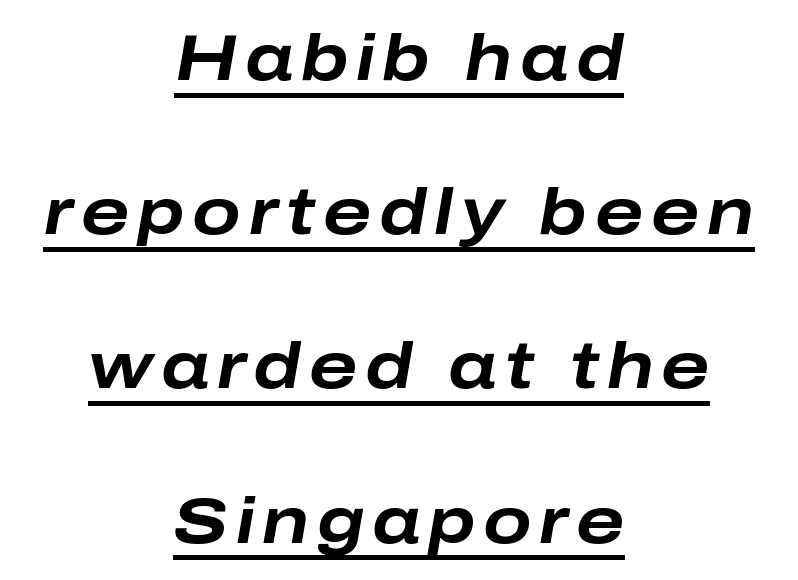
The image shows 64 px bold, wide type, italic (leaning right); set centered, loose line spacing (2.41x), underlined; low stroke contrast and a medium x-height.
